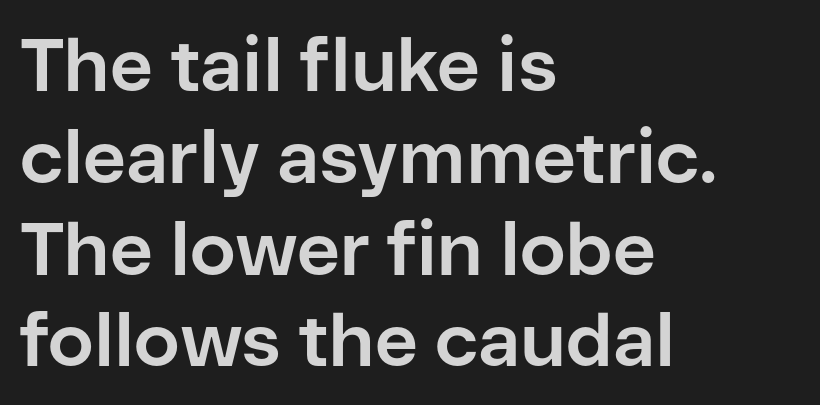
Q: Is the text bold? A: Yes.
Q: Is the text italic (slanted)? A: No, it is upright.
Q: Is the typeface a serif or a sans-serif typeface? A: Sans-serif.
Q: Is the text underlined? A: No.
Q: How is the paragraph aligned? A: Left-aligned.
Q: Is the spacing between letters normal or unusually wide? A: Normal.
Q: Width (condensed, normal, or wide)? A: Normal.
Q: Stroke contrast? A: Low.
Q: x-height? A: Medium.
Q: Monospaced? A: No.
